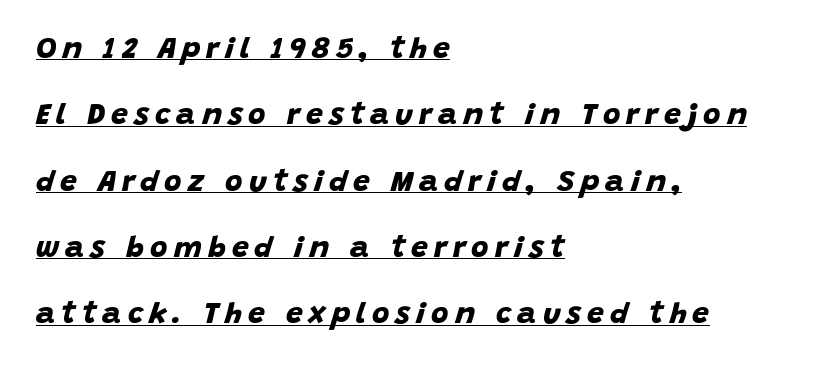
The leading is generous, giving the passage an open texture. These lines are composed in type without serifs. This is underlined copy, the kind a proofreader might mark for attention. Short and long lines alike share a common starting point at left.
